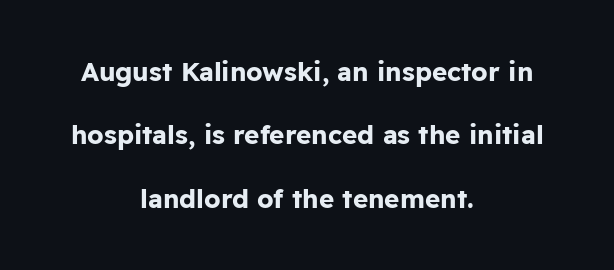
Characters remain perfectly vertical along every line. The glyphs are unaccompanied by any horizontal stroke below them. Strokes here are thick enough to call this a true bold. Notice the wide empty band between every row — that's loose leading.
